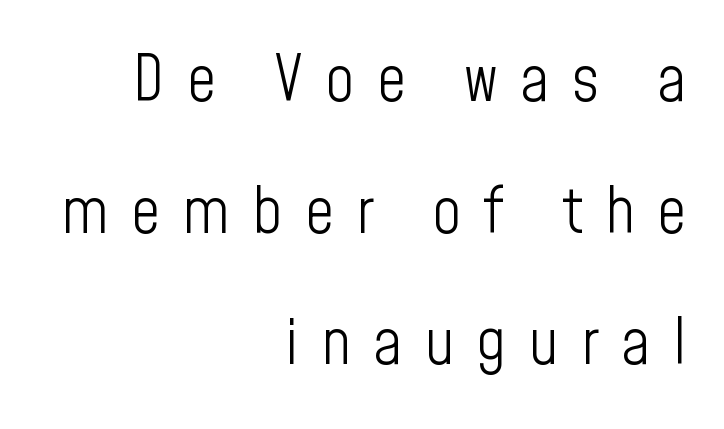
The image shows 63 px light, condensed sans-serif type, upright; set right-aligned, loose line spacing (2.09x), unusually wide letter spacing (+0.36 em), not underlined; low stroke contrast and a medium x-height.
